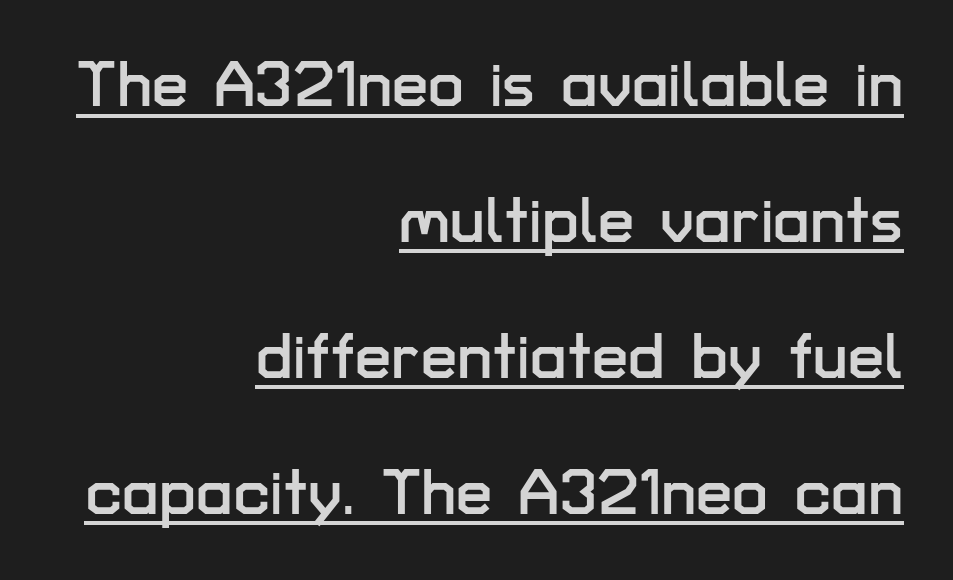
Q: Is the text italic (slanted)? A: No, it is upright.
Q: Is the typeface a serif or a sans-serif typeface? A: Sans-serif.
Q: Is the text underlined? A: Yes.
Q: How is the paragraph aligned? A: Right-aligned.
Q: Is the spacing between letters normal or unusually wide? A: Normal.
Q: Is the spacing between lines tight, normal or loose? A: Loose.
Q: Width (condensed, normal, or wide)? A: Normal.
Q: Stroke contrast? A: Low.
Q: x-height? A: Medium.
Q: Monospaced? A: No.
